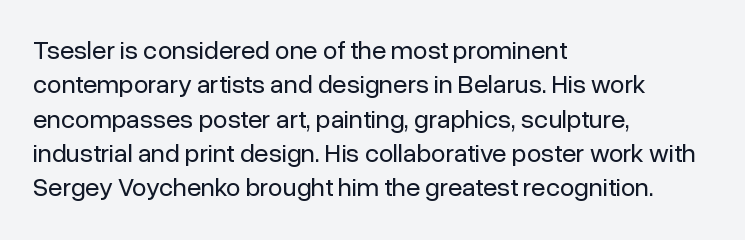
The image shows 26 px text type, upright; set left-aligned, normal line spacing (1.32x), normal letter spacing, not underlined.
